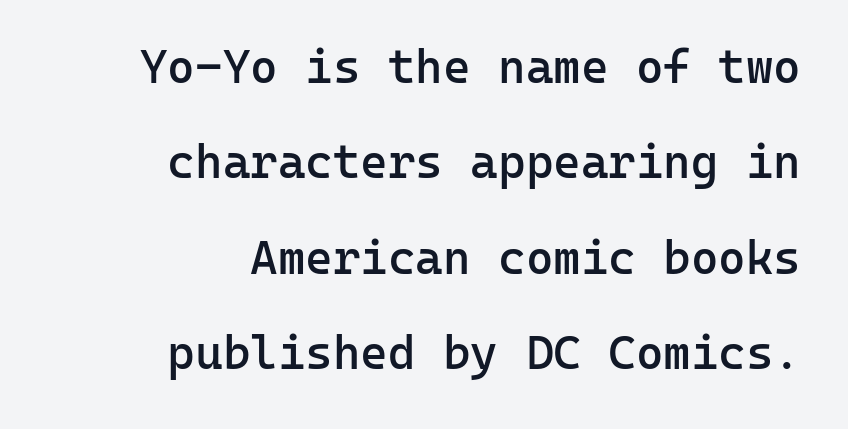
The lines are spread far apart with generous leading. Between one letter and the next there's only the usual sliver of space. On the weight axis this lands at semibold, roughly 600. All the whitespace from short lines collects on the left. This sample has the even, mechanical cadence of fixed-width lettering.
